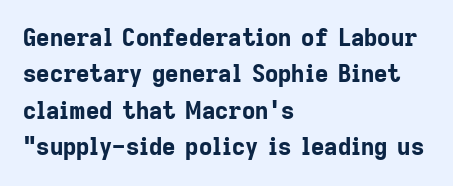
{"italic": "no", "bold": "yes", "underline": "no", "align": "left", "line_spacing": "normal", "line_spacing_ratio": 1.58, "letter_spacing": "normal", "letter_spacing_em": 0.0, "glyph_px": 23}
